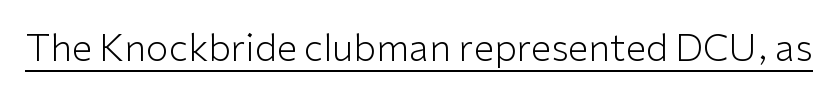
{"serif": "no", "italic": "no", "bold": "no", "weight": "light", "width": "normal", "stroke_contrast": "low", "x_height": "medium", "monospaced": "no", "underline": "yes", "letter_spacing": "normal", "letter_spacing_em": 0.0, "glyph_px": 37}
